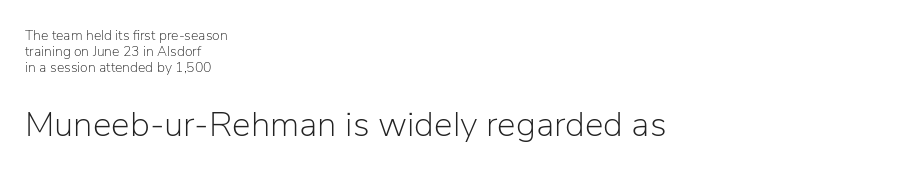
Decoration check: the copy has no underline. Think of a printed novel: that variable character pitch is what you see here. Which of the two is more prominent by size? The second, at the bottom. The line texture is even and compact thanks to regular tracking. Rendered with straight, roman letterforms.
